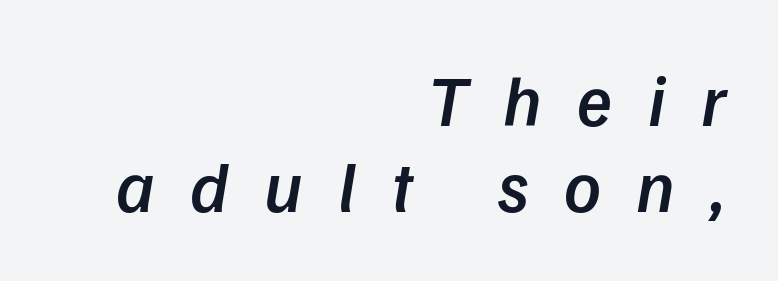
{"serif": "no", "bold": "semi", "weight": "semibold", "width": "normal", "stroke_contrast": "low", "x_height": "medium", "monospaced": "no", "underline": "no", "align": "right", "line_spacing_ratio": 1.19, "letter_spacing": "wide", "letter_spacing_em": 0.49, "glyph_px": 72}
